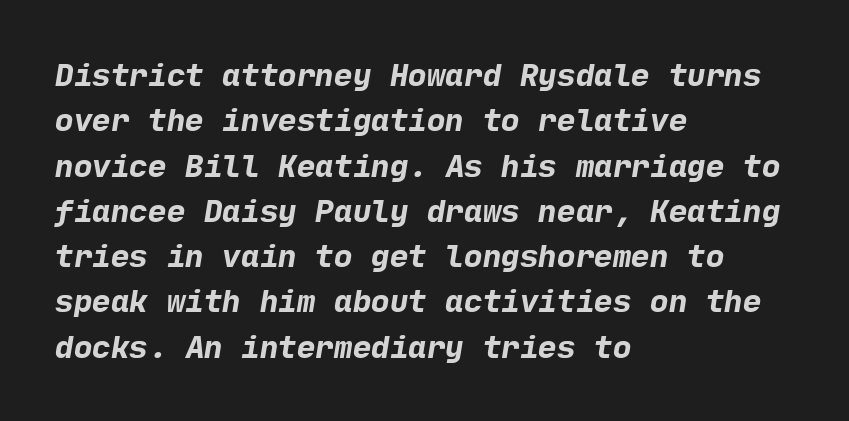
{"serif": "no", "bold": "yes", "weight": "bold", "width": "normal", "stroke_contrast": "low", "x_height": "medium", "underline": "no", "align": "left", "line_spacing": "normal", "line_spacing_ratio": 1.46, "letter_spacing": "normal", "letter_spacing_em": 0.0, "glyph_px": 31}
